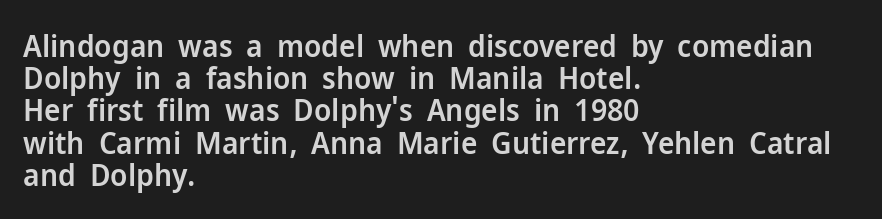
{"serif": "no", "italic": "no", "bold": "semi", "weight": "semibold", "width": "normal", "stroke_contrast": "low", "x_height": "medium", "monospaced": "no", "underline": "no", "align": "left", "line_spacing": "tight", "line_spacing_ratio": 1.04, "letter_spacing": "normal", "letter_spacing_em": 0.0, "glyph_px": 31}
